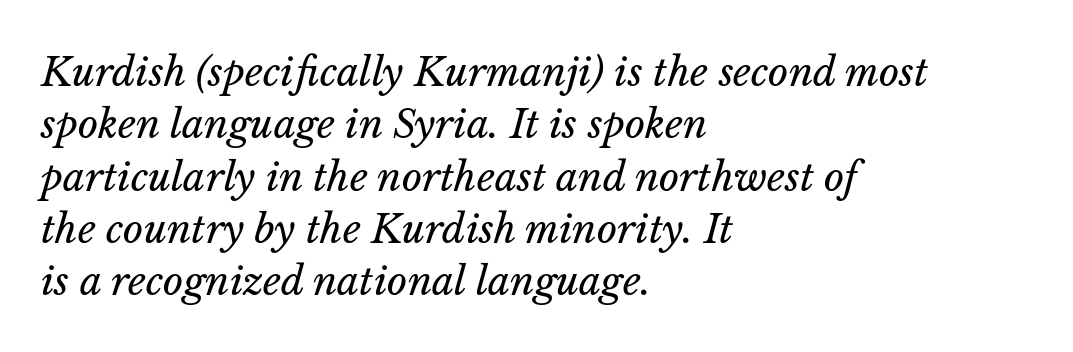
Q: Is the text bold? A: No.
Q: Is the text italic (slanted)? A: Yes, it leans right by about 14 degrees.
Q: Is the text underlined? A: No.
Q: How is the paragraph aligned? A: Left-aligned.
Q: Is the spacing between letters normal or unusually wide? A: Normal.
Q: Is the spacing between lines tight, normal or loose? A: Normal.
Q: Width (condensed, normal, or wide)? A: Normal.
Q: Stroke contrast? A: Low.
Q: x-height? A: Medium.
Q: Monospaced? A: No.
